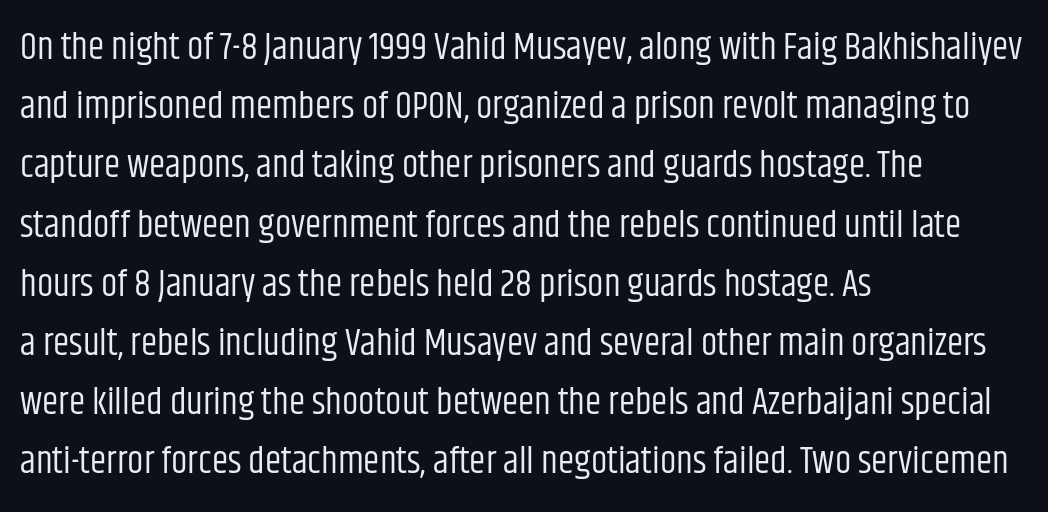
The image shows 37 px regular-weight, condensed sans-serif type, upright; set left-aligned, normal line spacing (1.6x), normal letter spacing, not underlined; low stroke contrast and a large x-height.
